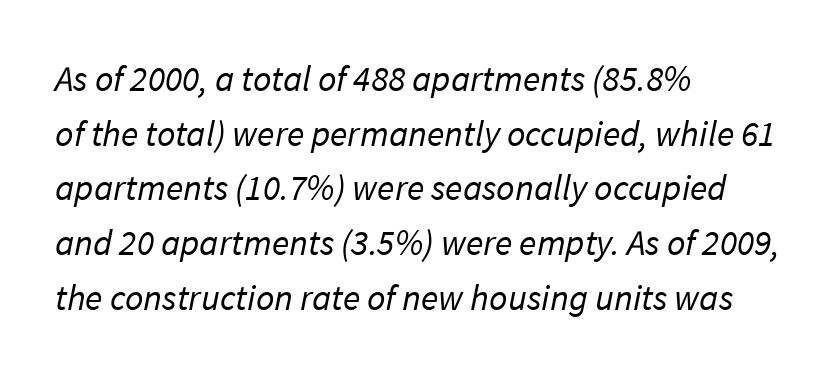
Q: Is the text bold? A: No.
Q: Is the typeface a serif or a sans-serif typeface? A: Sans-serif.
Q: Is the text underlined? A: No.
Q: How is the paragraph aligned? A: Left-aligned.
Q: Is the spacing between letters normal or unusually wide? A: Normal.
Q: Is the spacing between lines tight, normal or loose? A: Normal.
Q: Width (condensed, normal, or wide)? A: Normal.
Q: Stroke contrast? A: Low.
Q: x-height? A: Medium.
Q: Monospaced? A: No.
